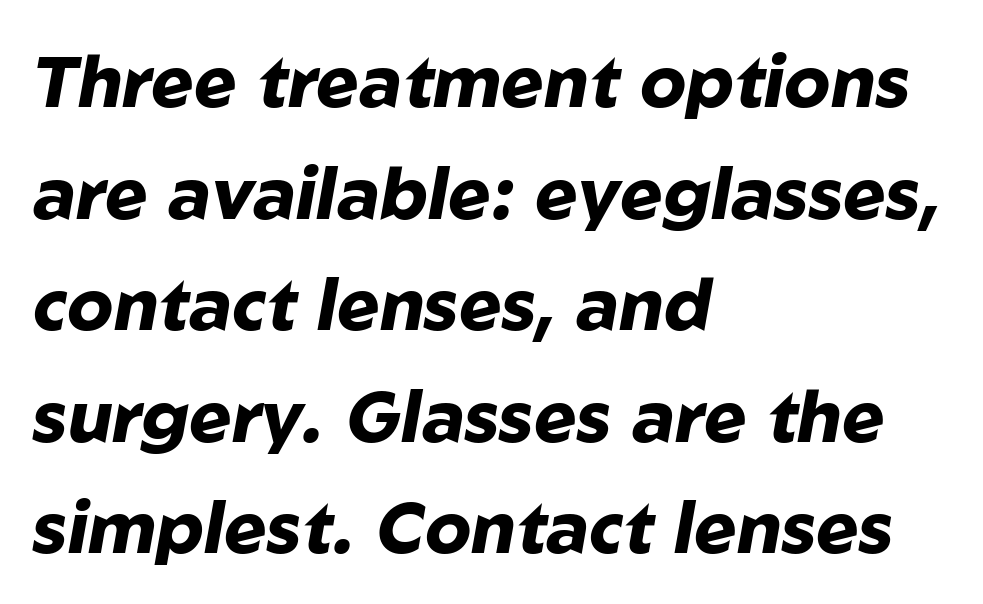
{"italic": "yes", "lean": "right", "slant_degrees": 10, "bold": "yes", "weight": "heavy", "width": "normal", "stroke_contrast": "low", "x_height": "medium", "monospaced": "no", "underline": "no", "align": "left", "line_spacing": "normal", "line_spacing_ratio": 1.55, "letter_spacing": "normal", "letter_spacing_em": 0.0, "glyph_px": 72}
